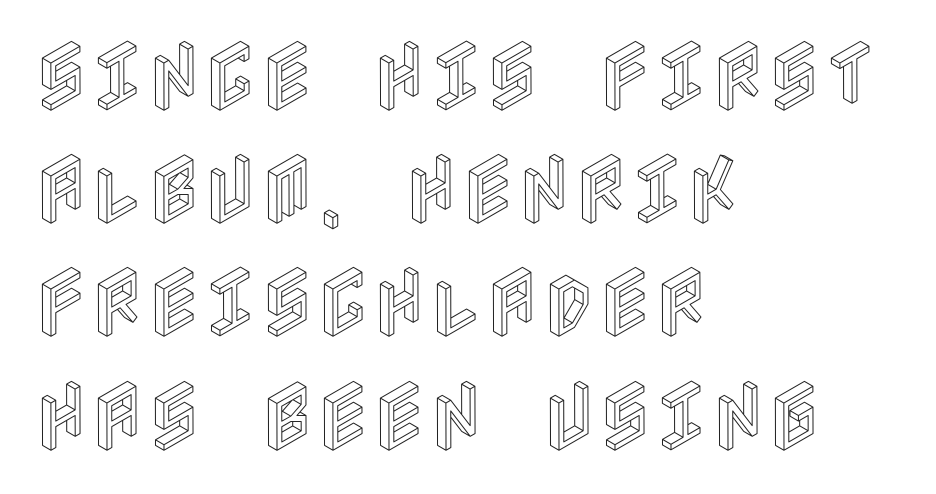
Descender tails drop into unmarked territory. This is the regular roman posture of the typeface. Successive baselines arrive at the customary interval. The lines are quadded left.
